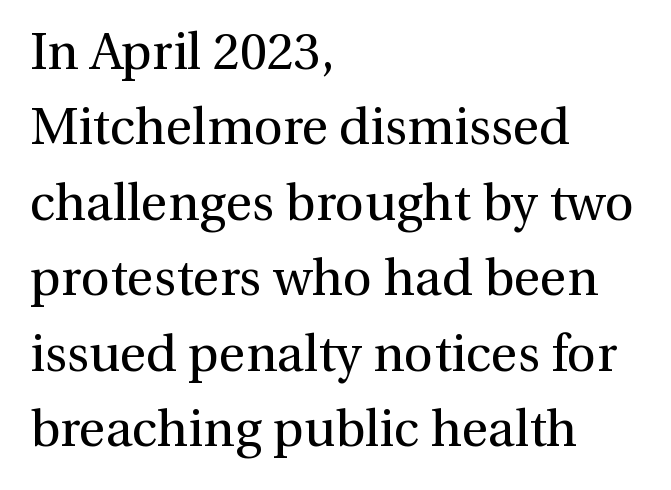
{"serif": "yes", "italic": "no", "bold": "no", "weight": "regular", "width": "normal", "stroke_contrast": "medium", "x_height": "medium", "monospaced": "no", "underline": "no", "align": "left", "line_spacing": "normal", "line_spacing_ratio": 1.48, "letter_spacing": "normal", "letter_spacing_em": 0.0, "glyph_px": 51}
